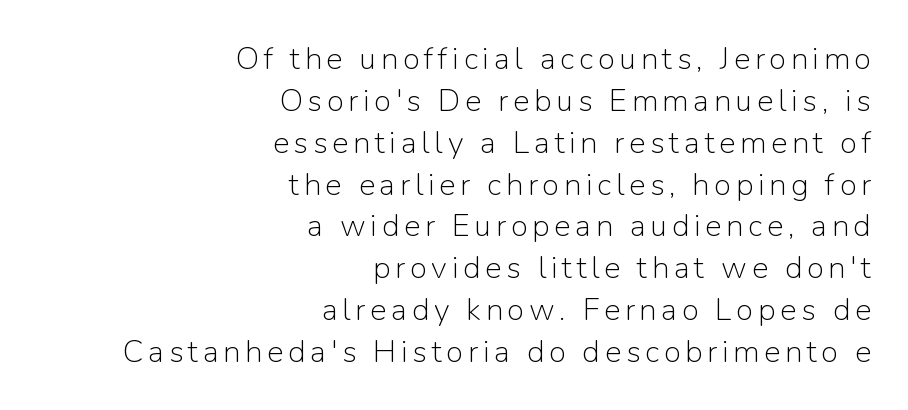
The image shows 31 px light sans-serif type, upright; set right-aligned, normal line spacing (1.35x), not underlined; low stroke contrast and a medium x-height.
